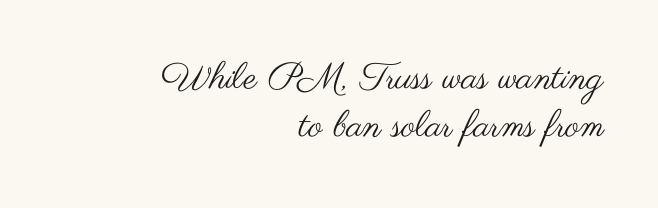
Evenly set lines give the paragraph a standard silhouette. Any mark beneath the type? The region is blank. Stroke terminals: plain, sans-serif. A light-to-regular cut is what we see here. Character widths vary here, with narrow letters taking less room than wide ones.
